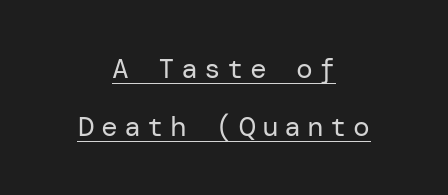
Q: Is the text bold? A: No.
Q: Is the text italic (slanted)? A: No, it is upright.
Q: Is the typeface a serif or a sans-serif typeface? A: Sans-serif.
Q: Is the text underlined? A: Yes.
Q: How is the paragraph aligned? A: Centered.
Q: Is the spacing between letters normal or unusually wide? A: Unusually wide.
Q: Is the spacing between lines tight, normal or loose? A: Loose.
Q: Width (condensed, normal, or wide)? A: Normal.
Q: Stroke contrast? A: Low.
Q: x-height? A: Medium.
